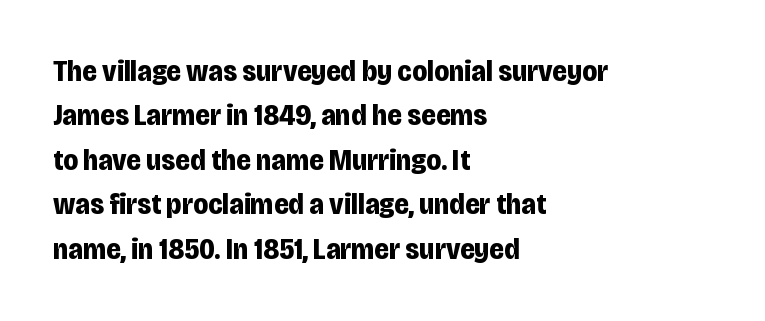
The image shows 30 px bold, condensed sans-serif type, upright; set left-aligned, normal line spacing (1.48x), normal letter spacing, not underlined; low stroke contrast and a large x-height.
